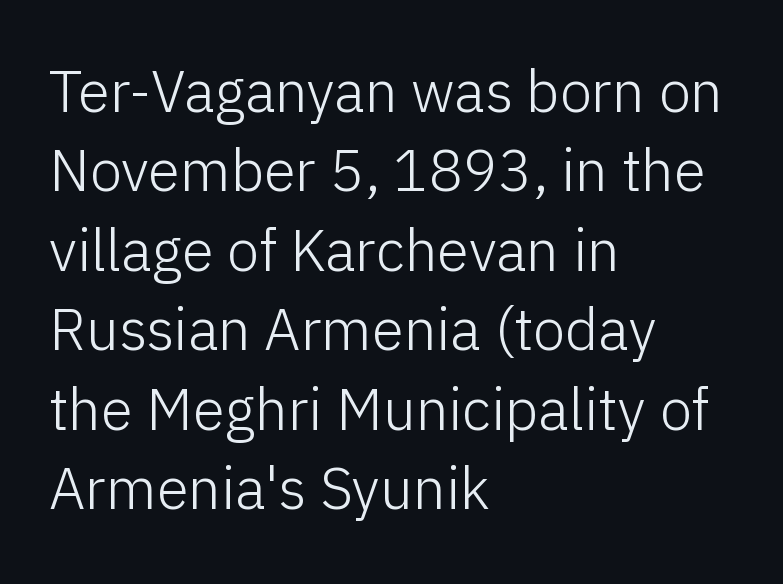
{"serif": "no", "italic": "no", "bold": "no", "weight": "light", "width": "normal", "stroke_contrast": "low", "x_height": "medium", "monospaced": "no", "underline": "no", "align": "left", "line_spacing": "normal", "line_spacing_ratio": 1.37, "letter_spacing": "normal", "letter_spacing_em": 0.0, "glyph_px": 58}
